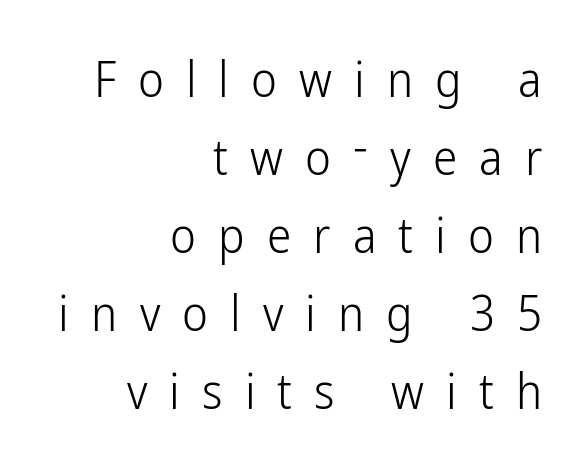
The image shows 49 px light, condensed sans-serif type, upright; set right-aligned, normal line spacing (1.59x), unusually wide letter spacing (+0.45 em), not underlined; low stroke contrast and a medium x-height.
